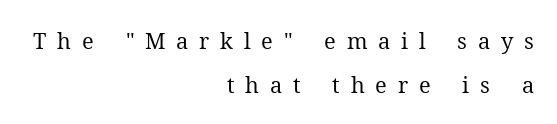
{"italic": "no", "bold": "no", "underline": "no", "align": "right", "line_spacing": "loose", "line_spacing_ratio": 2.02, "letter_spacing": "wide", "letter_spacing_em": 0.49, "glyph_px": 22}
